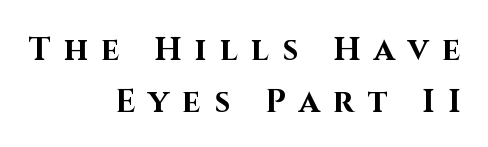
{"serif": "no", "italic": "no", "bold": "yes", "weight": "bold", "width": "normal", "stroke_contrast": "high", "x_height": "large", "monospaced": "no", "underline": "no", "align": "right", "line_spacing": "normal", "line_spacing_ratio": 1.61, "letter_spacing": "wide", "letter_spacing_em": 0.42, "glyph_px": 32}
